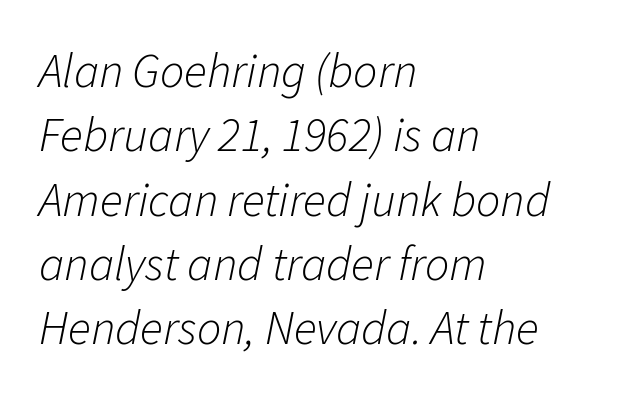
Q: Is the text bold? A: No.
Q: Is the text italic (slanted)? A: Yes, it leans right by about 11 degrees.
Q: Is the text underlined? A: No.
Q: How is the paragraph aligned? A: Left-aligned.
Q: Is the spacing between letters normal or unusually wide? A: Normal.
Q: Is the spacing between lines tight, normal or loose? A: Normal.
Q: Width (condensed, normal, or wide)? A: Normal.
Q: Stroke contrast? A: Low.
Q: x-height? A: Medium.
Q: Monospaced? A: No.
